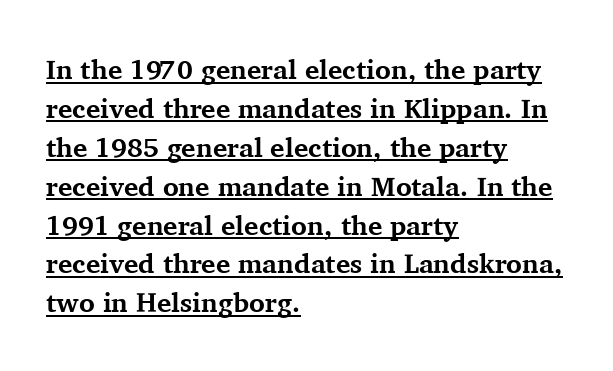
Q: Is the text bold? A: Yes.
Q: Is the text italic (slanted)? A: No, it is upright.
Q: Is the text underlined? A: Yes.
Q: How is the paragraph aligned? A: Left-aligned.
Q: Is the spacing between letters normal or unusually wide? A: Normal.
Q: Is the spacing between lines tight, normal or loose? A: Normal.
